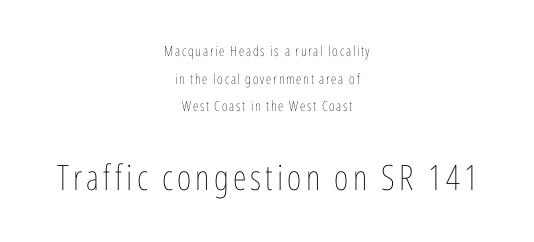
{"italic": "no", "bold": "no", "weight": "thin", "width": "condensed", "stroke_contrast": "low", "x_height": "medium", "monospaced": "no", "underline": "no", "align": "center", "line_spacing": "loose", "line_spacing_ratio": 1.97, "larger_block": "second", "size_ratio": 2.5, "glyph_px": 35}
